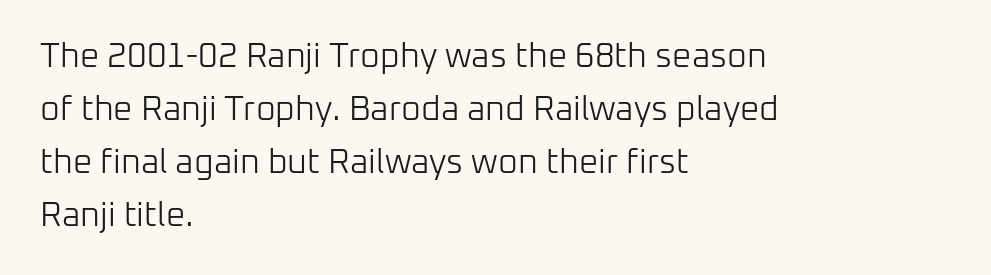
The rendering uses a moderate line-height, typical for paragraphs. Typeset ragged right — the left edge is the straight one. Designer's note — italics off, roman on. A light-to-regular cut is what we see here. The face used here is proportionally spaced, like ordinary book or web type. To sum up the face: it is a sans, with no serifs.
